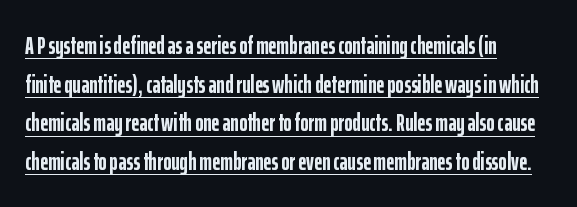
Q: Is the text bold? A: Yes.
Q: Is the text italic (slanted)? A: No, it is upright.
Q: Is the text underlined? A: Yes.
Q: How is the paragraph aligned? A: Left-aligned.
Q: Is the spacing between letters normal or unusually wide? A: Normal.
Q: Is the spacing between lines tight, normal or loose? A: Normal.
